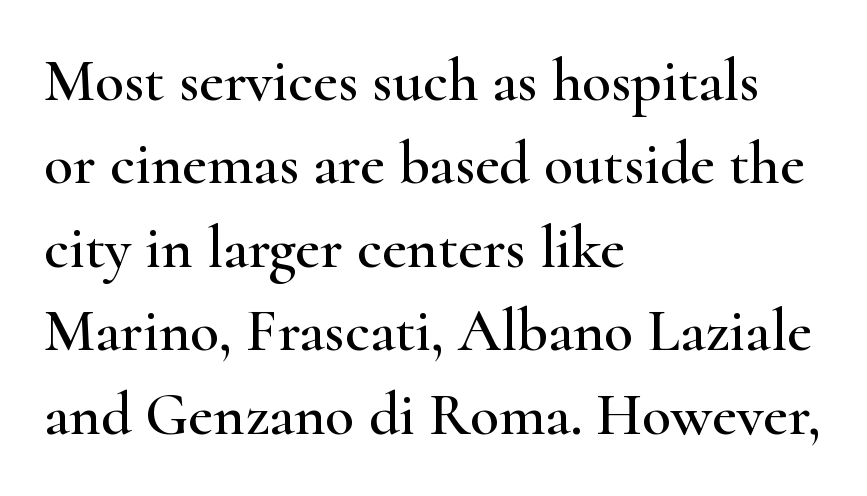
How would I describe the line gaps? Plain and ordinary. Little horizontal feet cap the strokes, marking this as serif type. Unmarked baselines from the first word to the last. Do the characters align in a grid? No, the font is proportional.
